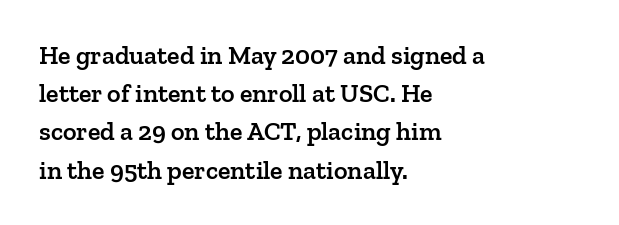
Q: Is the text bold? A: Semi-bold.
Q: Is the text italic (slanted)? A: No, it is upright.
Q: Is the text underlined? A: No.
Q: How is the paragraph aligned? A: Left-aligned.
Q: Is the spacing between letters normal or unusually wide? A: Normal.
Q: Is the spacing between lines tight, normal or loose? A: Normal.
